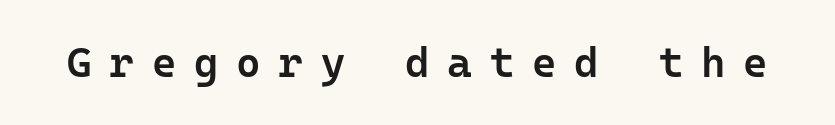
Q: Is the text bold? A: Semi-bold.
Q: Is the text italic (slanted)? A: No, it is upright.
Q: Is the typeface a serif or a sans-serif typeface? A: Sans-serif.
Q: Is the text underlined? A: No.
Q: Is the spacing between letters normal or unusually wide? A: Unusually wide.
Q: Width (condensed, normal, or wide)? A: Normal.
Q: Stroke contrast? A: Low.
Q: x-height? A: Medium.
Q: Monospaced? A: Yes.
